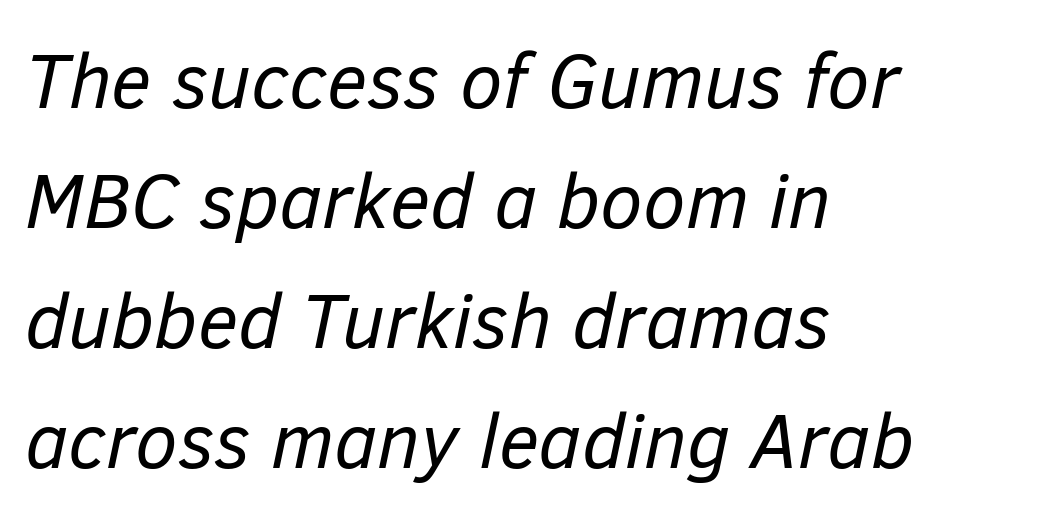
{"italic": "yes", "lean": "right", "slant_degrees": 12, "bold": "no", "weight": "regular", "width": "normal", "stroke_contrast": "low", "x_height": "medium", "monospaced": "no", "underline": "no", "align": "left", "line_spacing": "normal", "line_spacing_ratio": 1.56, "letter_spacing": "normal", "letter_spacing_em": 0.0, "glyph_px": 77}
